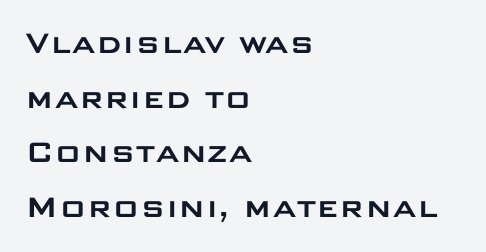
{"serif": "no", "italic": "no", "width": "wide", "stroke_contrast": "low", "x_height": "large", "monospaced": "no", "underline": "no", "align": "left", "line_spacing": "normal", "line_spacing_ratio": 1.52, "letter_spacing": "normal", "letter_spacing_em": 0.0, "glyph_px": 36}
